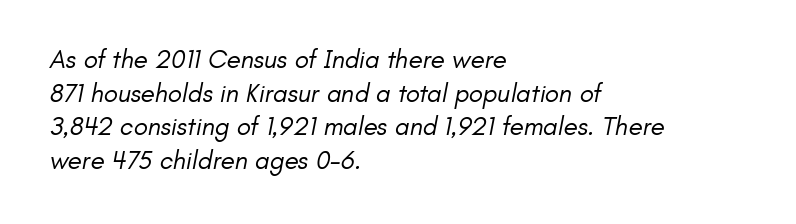
Q: Is the text bold? A: No.
Q: Is the text underlined? A: No.
Q: How is the paragraph aligned? A: Left-aligned.
Q: Is the spacing between letters normal or unusually wide? A: Normal.
Q: Is the spacing between lines tight, normal or loose? A: Normal.
